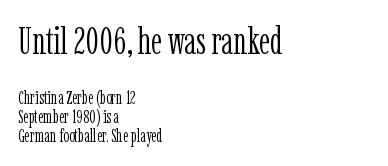
{"serif": "yes", "italic": "no", "bold": "no", "weight": "light", "width": "condensed", "stroke_contrast": "low", "x_height": "medium", "monospaced": "no", "underline": "no", "align": "left", "line_spacing": "tight", "line_spacing_ratio": 1.05, "letter_spacing": "normal", "letter_spacing_em": 0.0, "larger_block": "first", "size_ratio": 2.06, "glyph_px": 37}
